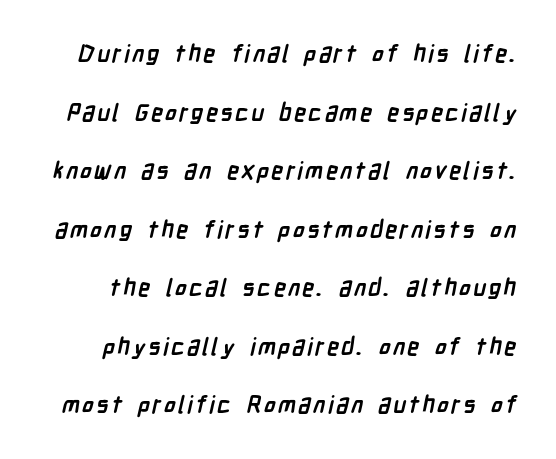
One glance says open: line gaps are wider than usual. The words here are not underlined. Typographic density is high because the face is bold.
